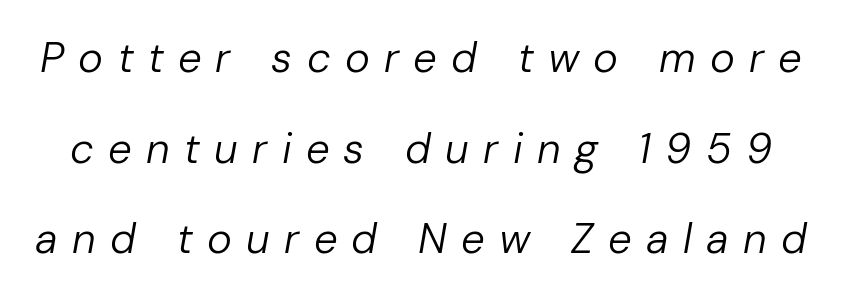
The image shows 42 px regular-weight type, italic (leaning right); set loose line spacing (2.16x), unusually wide letter spacing (+0.34 em), not underlined; low stroke contrast and a medium x-height.
